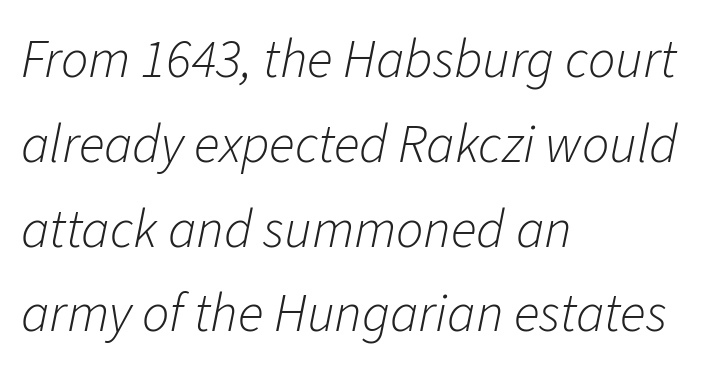
The image shows 54 px light type, italic (leaning right); set left-aligned, normal line spacing (1.57x), normal letter spacing, not underlined; low stroke contrast and a medium x-height.
